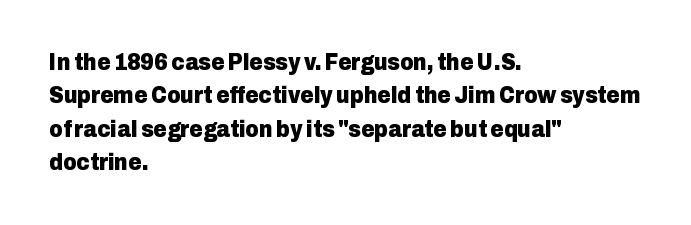
Every letter is thick-stroked: bold, no question. The space directly below the letters is spotless. How would I describe the line gaps? Plain and ordinary. A classic flush-left, rag-right setting is used for this passage. The specimen reads as upright at a glance.
